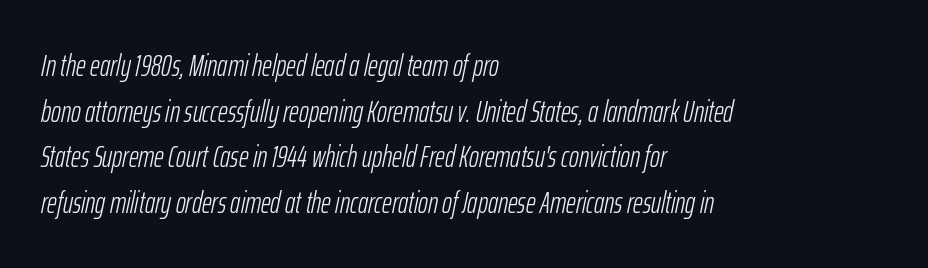
The rendering applies a slant to the glyphs. The space beneath each line is pristine and unruled. Teacher's note: observe the even left margin — that is flush-left alignment. A typesetter would call this leading conventional body-copy spacing.
